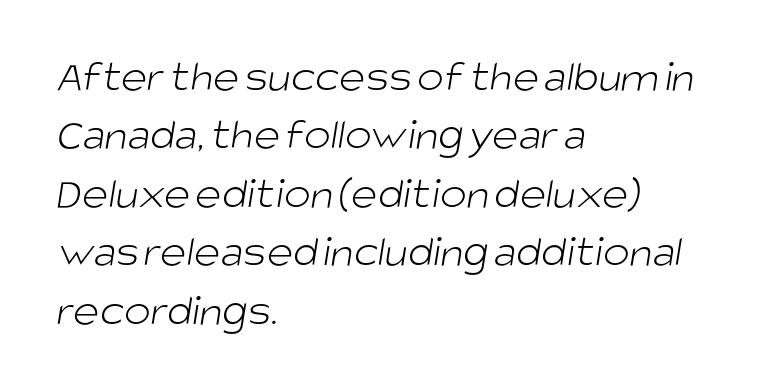
The image shows 45 px light sans-serif type; set left-aligned, normal line spacing (1.3x), normal letter spacing, not underlined; low stroke contrast and a large x-height.
